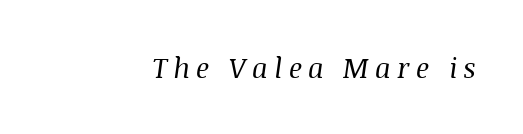
The image shows 28 px regular-weight serif type, italic (leaning right); set unusually wide letter spacing (+0.22 em), not underlined; medium stroke contrast and a large x-height.
